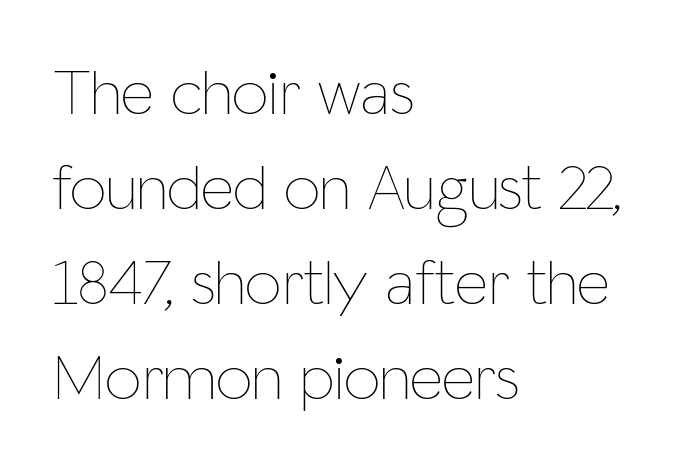
This sample has the flowing, uneven cadence of proportional lettering. Left-aligned paragraph, ragged on the right. Posture: vertical. These lines keep a tight, regular rhythm from letter to letter.
